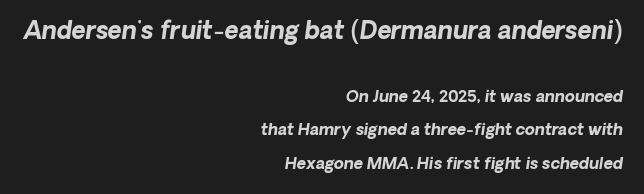
The image shows 24 px bold type, italic (leaning right); set right-aligned, loose line spacing (2.08x), normal letter spacing, not underlined; the first (top) block is 1.5x larger.
